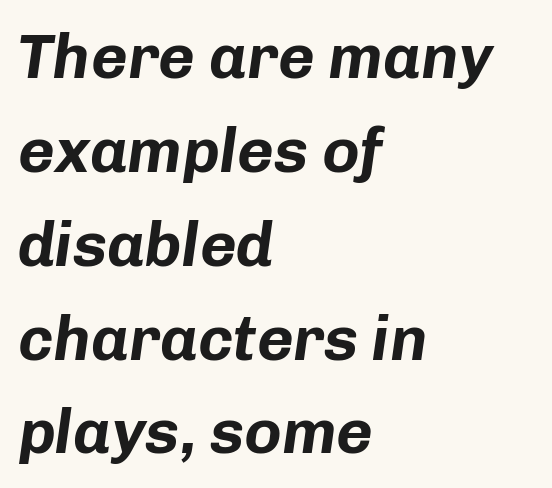
Q: Is the text bold? A: Yes.
Q: Is the text italic (slanted)? A: Yes, it leans right by about 8 degrees.
Q: Is the text underlined? A: No.
Q: How is the paragraph aligned? A: Left-aligned.
Q: Is the spacing between letters normal or unusually wide? A: Normal.
Q: Is the spacing between lines tight, normal or loose? A: Normal.
Q: Width (condensed, normal, or wide)? A: Normal.
Q: Stroke contrast? A: Low.
Q: x-height? A: Medium.
Q: Monospaced? A: No.
